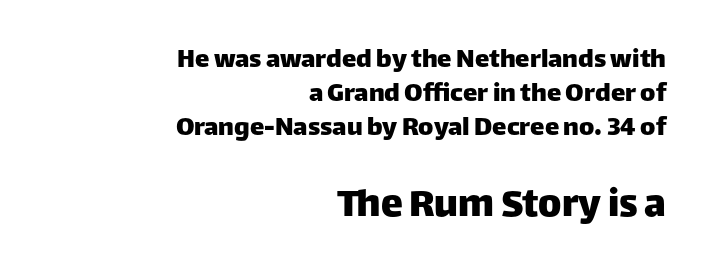
The image shows 44 px sans-serif type, upright; set right-aligned, line spacing 1.17x, normal letter spacing, not underlined; the second (bottom) block is 1.52x larger; low stroke contrast and a large x-height.
